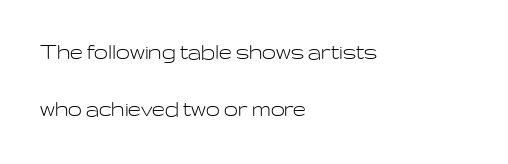
The image shows 25 px text type, upright; set left-aligned, loose line spacing (2.3x), normal letter spacing, not underlined.
